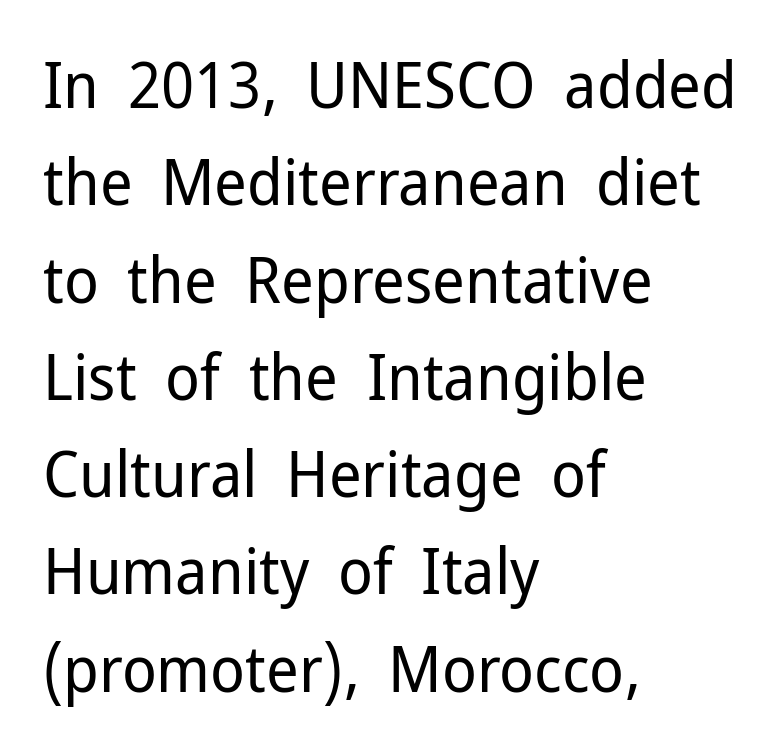
{"serif": "no", "italic": "no", "bold": "no", "weight": "regular", "width": "normal", "stroke_contrast": "low", "x_height": "medium", "monospaced": "no", "underline": "no", "align": "left", "line_spacing": "normal", "line_spacing_ratio": 1.52, "letter_spacing": "normal", "letter_spacing_em": 0.0, "glyph_px": 64}
